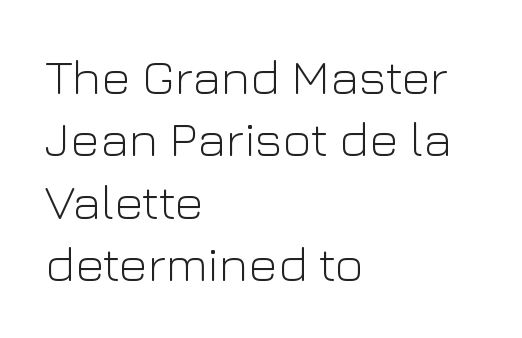
{"serif": "no", "italic": "no", "bold": "no", "weight": "light", "width": "normal", "stroke_contrast": "low", "x_height": "medium", "monospaced": "no", "underline": "no", "align": "left", "line_spacing": "normal", "line_spacing_ratio": 1.25, "letter_spacing": "normal", "letter_spacing_em": 0.0, "glyph_px": 50}
